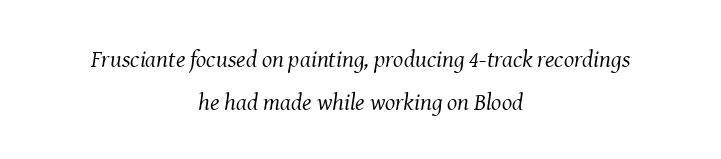
Inter-character spacing is left at the font's built-in metrics. These lines stack symmetrically, like a column narrowing and widening about its center. Glance below the letters and you will spot only blank space. Weight class: somewhere from thin through regular. The rendering applies a slant to the glyphs.
